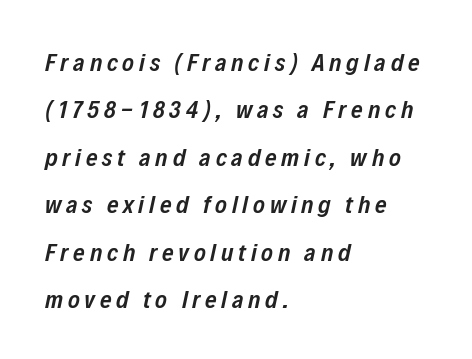
{"italic": "yes", "lean": "right", "slant_degrees": 12, "bold": "semi", "underline": "no", "align": "left", "line_spacing": "loose", "line_spacing_ratio": 1.9, "glyph_px": 25}
